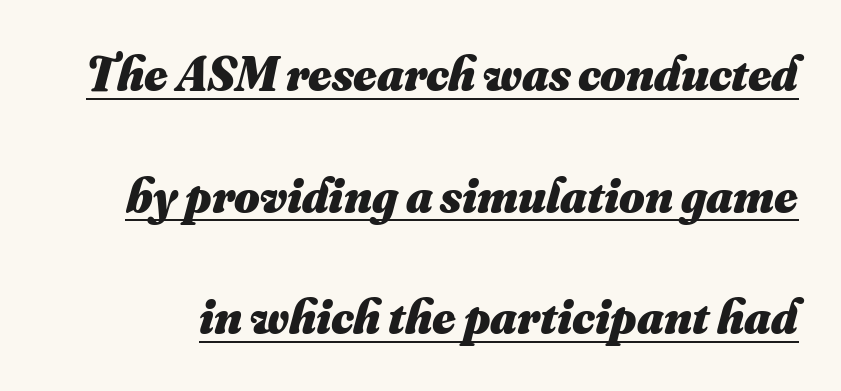
The image shows 49 px heavy type; set loose line spacing (2.48x), normal letter spacing, underlined; medium stroke contrast and a small x-height.
